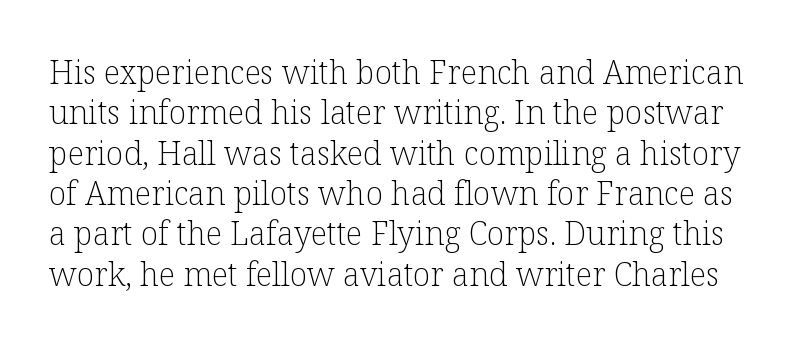
Quick note: not italic, upright. Between one letter and the next there's only the usual sliver of space. The leading is moderate, giving the passage an even texture. Is the stroke heavy? The answer is a plain regular-or-lighter. Any mark beneath the type? The region is blank. A typesetter would call this proportional, since set widths differ per character.
